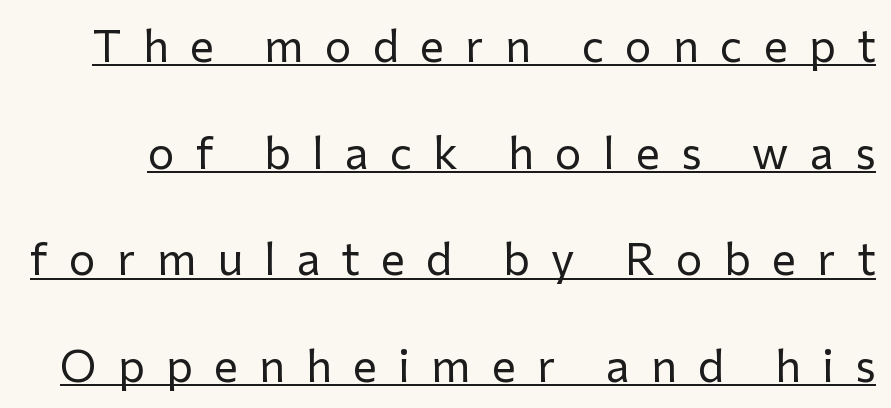
Q: Is the text bold? A: No.
Q: Is the text italic (slanted)? A: No, it is upright.
Q: Is the typeface a serif or a sans-serif typeface? A: Sans-serif.
Q: Is the text underlined? A: Yes.
Q: Is the spacing between letters normal or unusually wide? A: Unusually wide.
Q: Is the spacing between lines tight, normal or loose? A: Loose.
Q: Width (condensed, normal, or wide)? A: Normal.
Q: Stroke contrast? A: Low.
Q: x-height? A: Medium.
Q: Monospaced? A: No.
